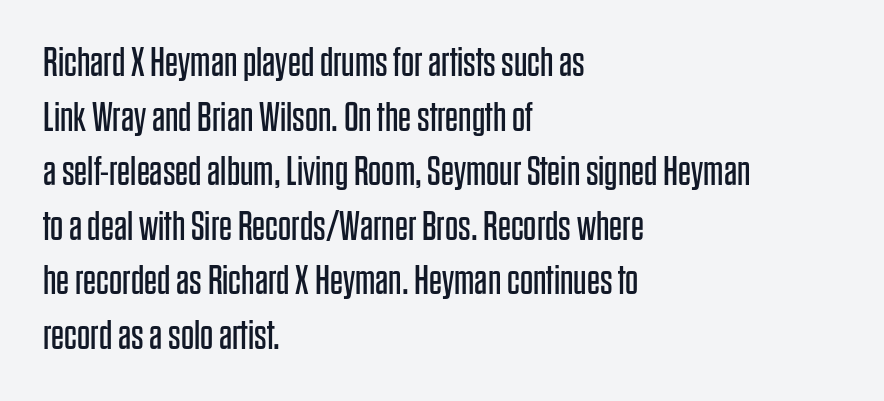
Q: Is the text bold? A: No.
Q: Is the text italic (slanted)? A: No, it is upright.
Q: Is the typeface a serif or a sans-serif typeface? A: Sans-serif.
Q: Is the text underlined? A: No.
Q: How is the paragraph aligned? A: Left-aligned.
Q: Is the spacing between letters normal or unusually wide? A: Normal.
Q: Is the spacing between lines tight, normal or loose? A: Normal.
Q: Width (condensed, normal, or wide)? A: Condensed.
Q: Stroke contrast? A: Low.
Q: x-height? A: Large.
Q: Monospaced? A: No.
